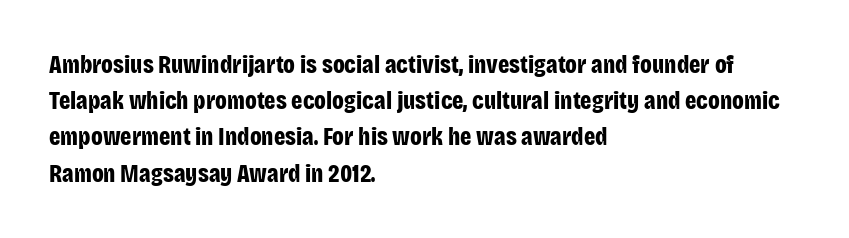
The image shows 25 px bold type, upright; set left-aligned, normal line spacing (1.45x), normal letter spacing, not underlined.
